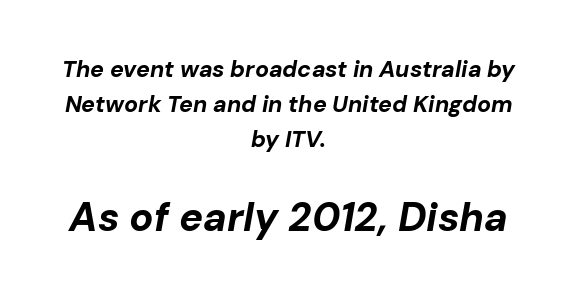
{"italic": "yes", "lean": "right", "slant_degrees": 10, "bold": "yes", "weight": "bold", "width": "normal", "stroke_contrast": "low", "x_height": "medium", "monospaced": "no", "underline": "no", "align": "center", "line_spacing": "normal", "line_spacing_ratio": 1.52, "letter_spacing": "normal", "letter_spacing_em": 0.0, "larger_block": "second", "size_ratio": 1.74, "glyph_px": 40}
